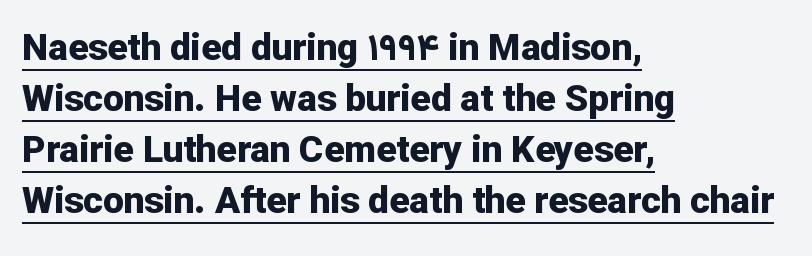
The image shows 37 px bold sans-serif type, upright; set left-aligned, normal line spacing (1.38x), normal letter spacing, underlined; low stroke contrast and a medium x-height.
